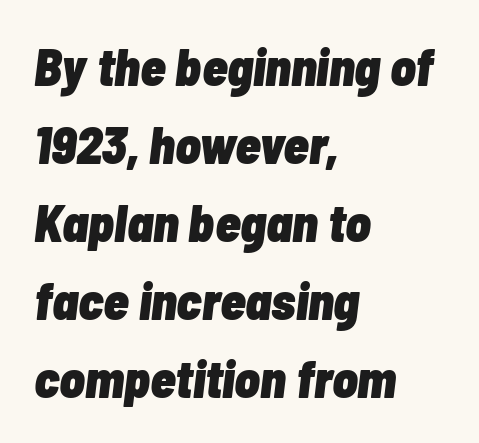
Q: Is the text bold? A: Yes.
Q: Is the text italic (slanted)? A: Yes, it leans right by about 7 degrees.
Q: Is the text underlined? A: No.
Q: How is the paragraph aligned? A: Left-aligned.
Q: Is the spacing between letters normal or unusually wide? A: Normal.
Q: Is the spacing between lines tight, normal or loose? A: Normal.
Q: Width (condensed, normal, or wide)? A: Condensed.
Q: Stroke contrast? A: Low.
Q: x-height? A: Medium.
Q: Monospaced? A: No.
